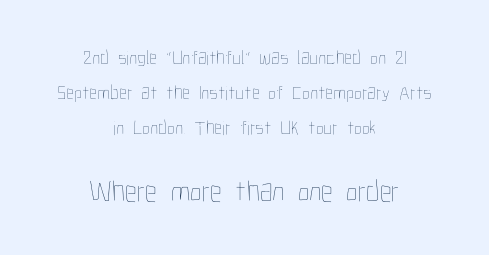
There is no visible air inserted between adjacent glyphs. Is this a heavy cut? Hardly; it is regular or lighter. Notice how the passage keeps no hard edge, just a central spine. Character widths vary here, with narrow letters taking less room than wide ones. Reading top to bottom, the characters get bigger at the block break. The specimen omits any rule beneath the text block's lines.
